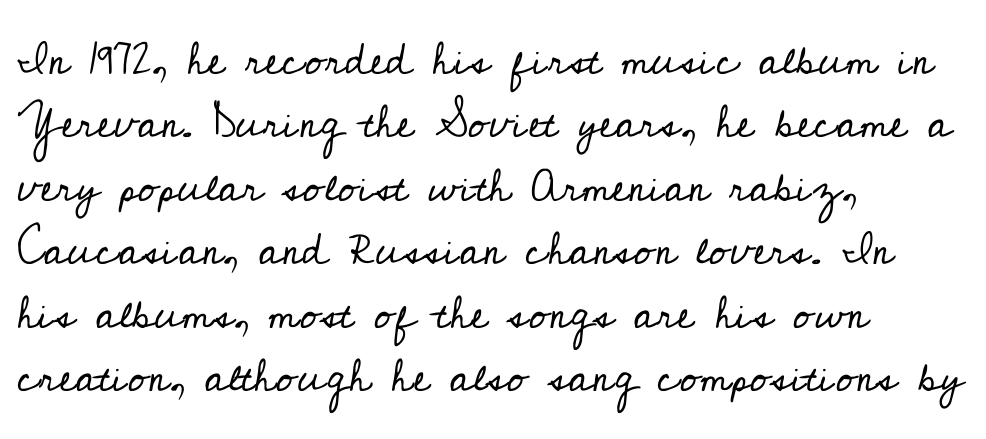
The image shows 45 px regular-weight serif type; set left-aligned, normal line spacing (1.41x), normal letter spacing, not underlined; low stroke contrast and a small x-height.
